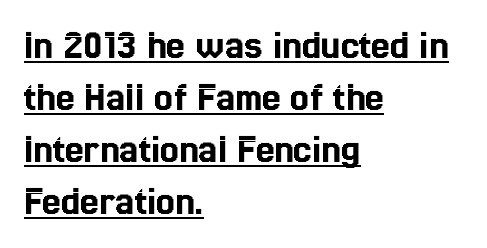
{"italic": "no", "width": "condensed", "x_height": "medium", "monospaced": "no", "underline": "yes", "align": "left", "line_spacing_ratio": 1.24, "letter_spacing": "normal", "letter_spacing_em": 0.0, "glyph_px": 42}
